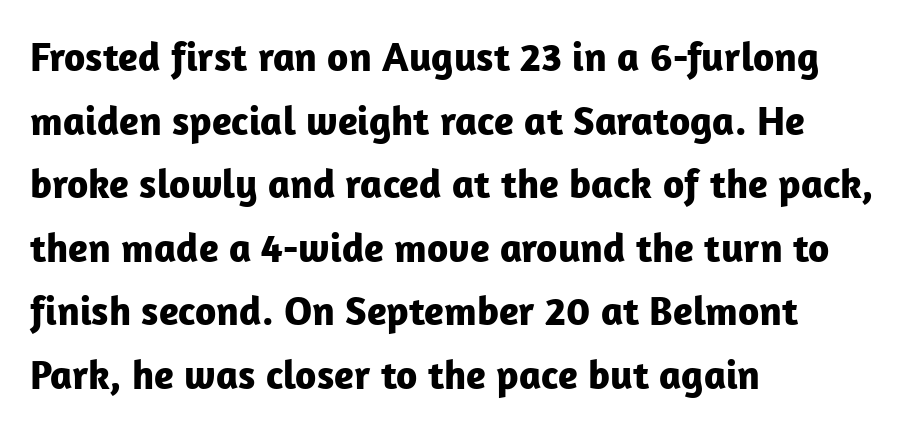
{"serif": "no", "italic": "no", "bold": "yes", "weight": "bold", "width": "normal", "stroke_contrast": "low", "x_height": "medium", "monospaced": "no", "underline": "no", "align": "left", "line_spacing": "normal", "line_spacing_ratio": 1.55, "letter_spacing": "normal", "letter_spacing_em": 0.0, "glyph_px": 41}
